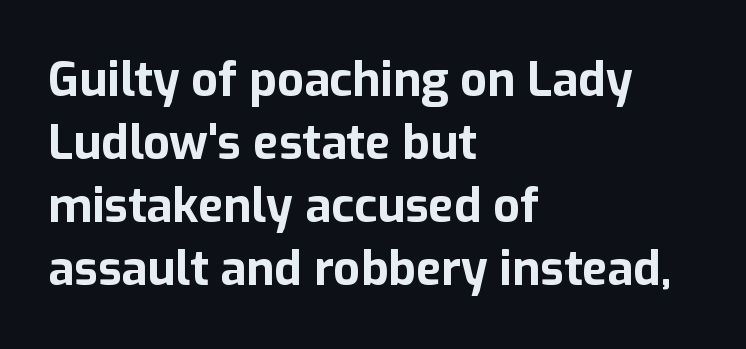
Q: Is the text bold? A: Yes.
Q: Is the text italic (slanted)? A: No, it is upright.
Q: Is the typeface a serif or a sans-serif typeface? A: Sans-serif.
Q: Is the text underlined? A: No.
Q: How is the paragraph aligned? A: Left-aligned.
Q: Is the spacing between letters normal or unusually wide? A: Normal.
Q: Is the spacing between lines tight, normal or loose? A: Normal.
Q: Width (condensed, normal, or wide)? A: Normal.
Q: Stroke contrast? A: Low.
Q: x-height? A: Medium.
Q: Monospaced? A: No.
